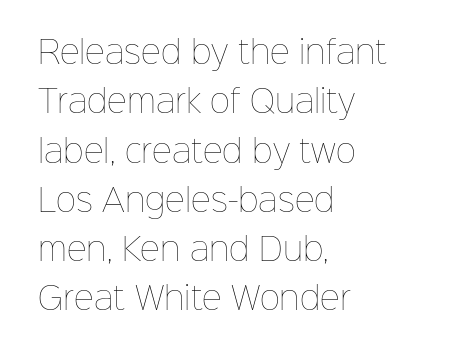
{"italic": "no", "bold": "no", "weight": "thin", "width": "normal", "stroke_contrast": "low", "x_height": "medium", "monospaced": "no", "underline": "no", "align": "left", "line_spacing": "normal", "line_spacing_ratio": 1.59, "letter_spacing": "normal", "letter_spacing_em": 0.0, "glyph_px": 31}
